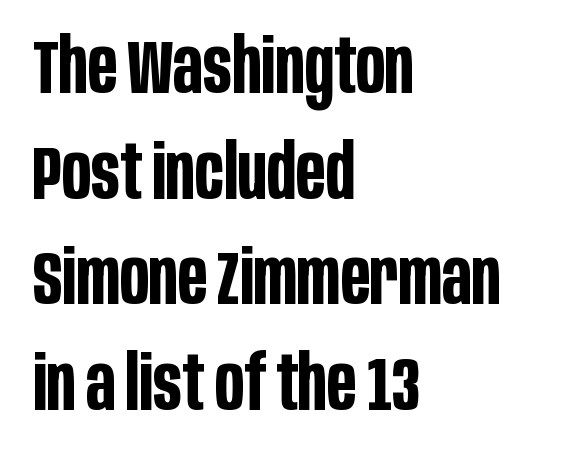
The image shows 75 px bold, condensed sans-serif type, upright; set left-aligned, normal line spacing (1.41x), normal letter spacing, not underlined; low stroke contrast and a large x-height.
